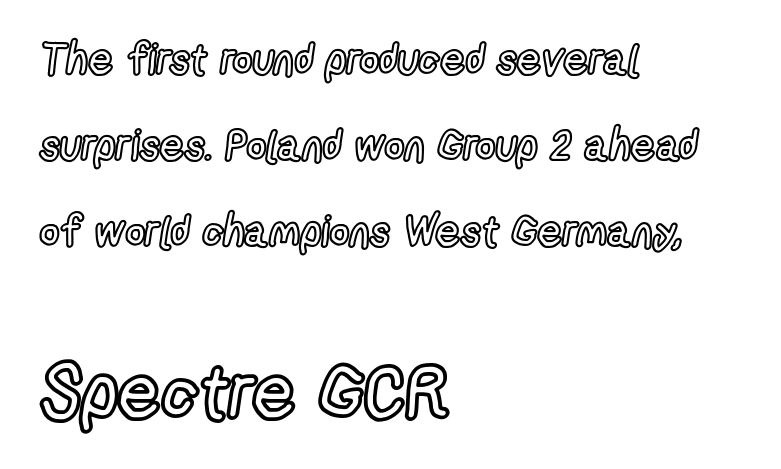
The image shows 75 px condensed type; set left-aligned, loose line spacing (2.0x), normal letter spacing, not underlined; the second (bottom) block is 1.74x larger; a medium x-height.
